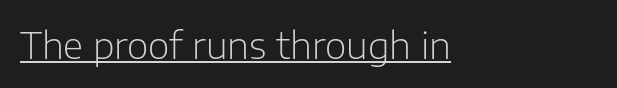
Q: Is the text bold? A: No.
Q: Is the text italic (slanted)? A: No, it is upright.
Q: Is the typeface a serif or a sans-serif typeface? A: Sans-serif.
Q: Is the text underlined? A: Yes.
Q: How is the paragraph aligned? A: Left-aligned.
Q: Is the spacing between letters normal or unusually wide? A: Normal.
Q: Width (condensed, normal, or wide)? A: Normal.
Q: Stroke contrast? A: Low.
Q: x-height? A: Medium.
Q: Monospaced? A: No.
